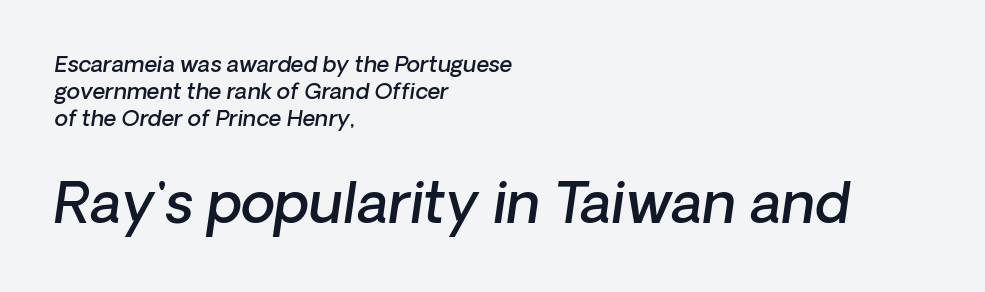
Unmarked baselines from the first word to the last. The face used here is a semibold: visibly heavier than regular, lighter than bold. The font's italic variant was chosen for this text. Note: smaller setting up top, larger setting below. Honestly, the letter spacing is just normal — you wouldn't notice it.
